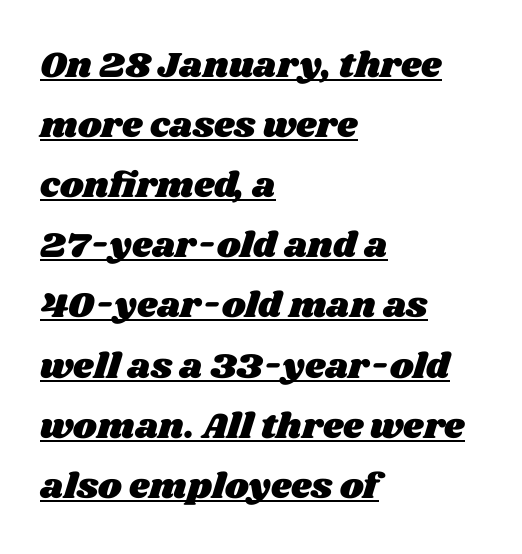
The image shows 36 px wide type; set left-aligned, normal line spacing (1.67x), normal letter spacing, underlined; medium stroke contrast and a large x-height.
